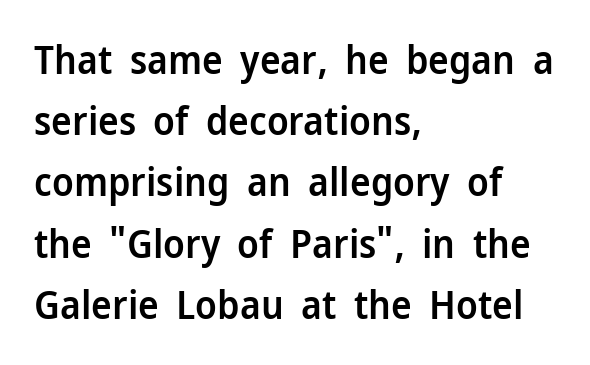
{"serif": "no", "italic": "no", "bold": "semi", "weight": "semibold", "width": "normal", "stroke_contrast": "low", "x_height": "medium", "monospaced": "no", "underline": "no", "align": "left", "line_spacing": "normal", "line_spacing_ratio": 1.57, "letter_spacing": "normal", "letter_spacing_em": 0.0, "glyph_px": 39}
